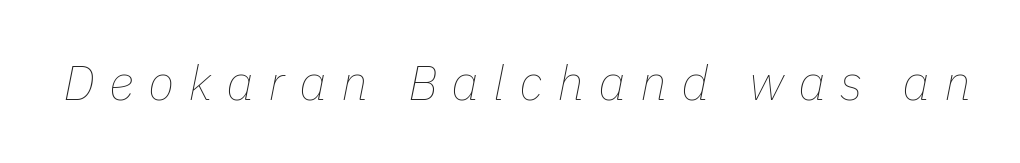
Q: Is the text bold? A: No.
Q: Is the text italic (slanted)? A: Yes, it leans right by about 11 degrees.
Q: Is the text underlined? A: No.
Q: Is the spacing between letters normal or unusually wide? A: Unusually wide.
Q: Width (condensed, normal, or wide)? A: Normal.
Q: Stroke contrast? A: Low.
Q: x-height? A: Medium.
Q: Monospaced? A: No.
